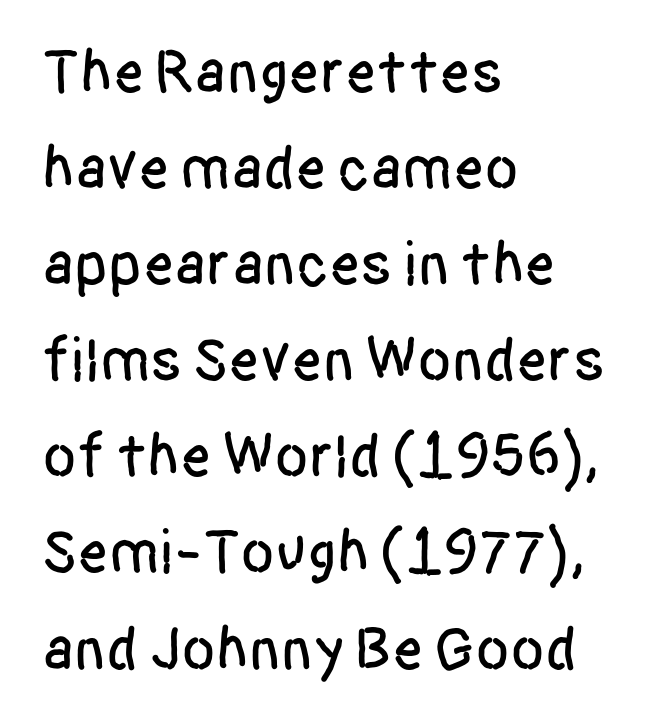
Q: Is the text italic (slanted)? A: No, it is upright.
Q: Is the typeface a serif or a sans-serif typeface? A: Sans-serif.
Q: Is the text underlined? A: No.
Q: How is the paragraph aligned? A: Left-aligned.
Q: Is the spacing between letters normal or unusually wide? A: Normal.
Q: Is the spacing between lines tight, normal or loose? A: Normal.
Q: Width (condensed, normal, or wide)? A: Condensed.
Q: Stroke contrast? A: Low.
Q: x-height? A: Large.
Q: Monospaced? A: No.
